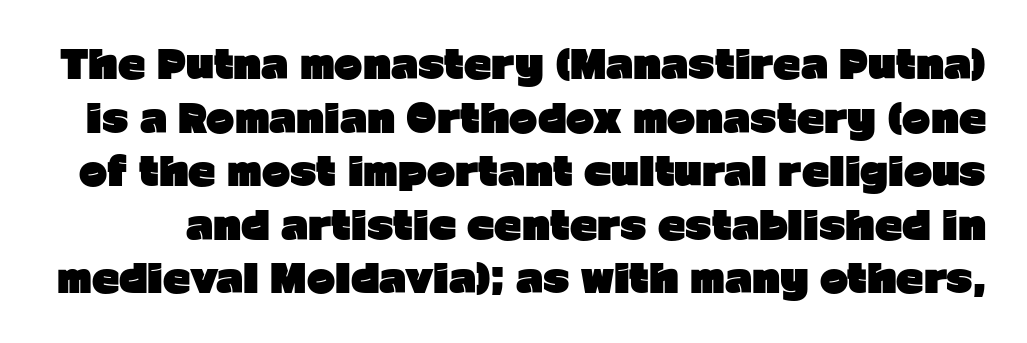
{"serif": "no", "italic": "no", "bold": "yes", "weight": "heavy", "width": "normal", "stroke_contrast": "low", "x_height": "medium", "monospaced": "no", "underline": "no", "line_spacing": "normal", "line_spacing_ratio": 1.41, "letter_spacing": "normal", "letter_spacing_em": 0.0, "glyph_px": 38}
